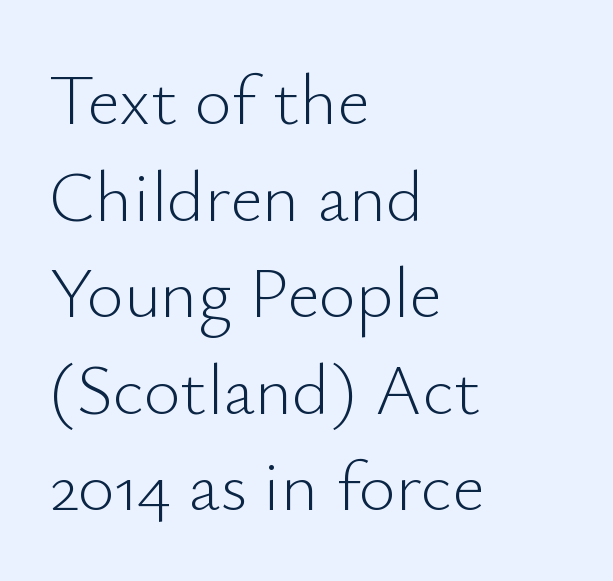
Q: Is the text bold? A: No.
Q: Is the text italic (slanted)? A: No, it is upright.
Q: Is the typeface a serif or a sans-serif typeface? A: Sans-serif.
Q: Is the text underlined? A: No.
Q: How is the paragraph aligned? A: Left-aligned.
Q: Is the spacing between letters normal or unusually wide? A: Normal.
Q: Is the spacing between lines tight, normal or loose? A: Normal.
Q: Width (condensed, normal, or wide)? A: Normal.
Q: Stroke contrast? A: Low.
Q: x-height? A: Small.
Q: Monospaced? A: No.
